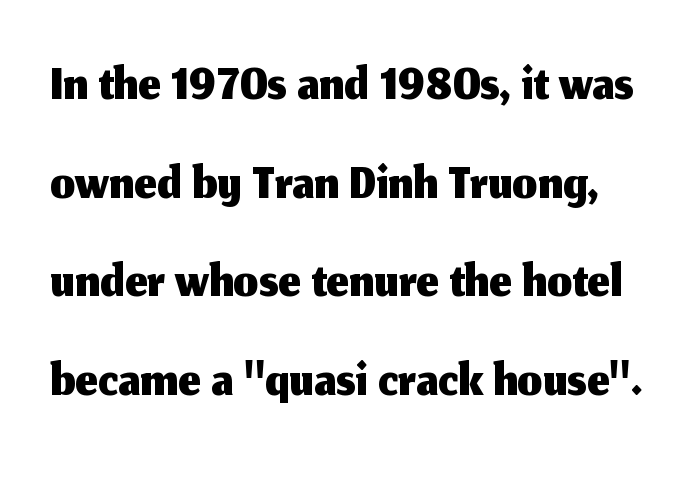
{"serif": "no", "italic": "no", "width": "normal", "stroke_contrast": "medium", "x_height": "medium", "monospaced": "no", "underline": "no", "line_spacing": "normal", "line_spacing_ratio": 1.25, "letter_spacing": "normal", "letter_spacing_em": 0.0, "glyph_px": 79}
